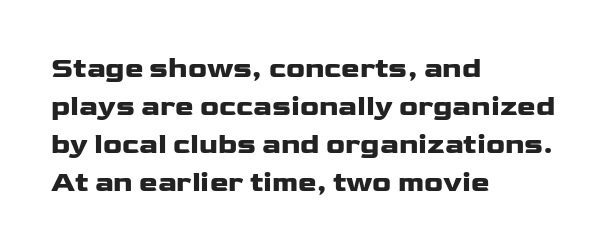
Q: Is the text bold? A: Yes.
Q: Is the text italic (slanted)? A: No, it is upright.
Q: Is the typeface a serif or a sans-serif typeface? A: Sans-serif.
Q: Is the text underlined? A: No.
Q: How is the paragraph aligned? A: Left-aligned.
Q: Is the spacing between letters normal or unusually wide? A: Normal.
Q: Is the spacing between lines tight, normal or loose? A: Normal.
Q: Width (condensed, normal, or wide)? A: Wide.
Q: Stroke contrast? A: Low.
Q: x-height? A: Medium.
Q: Monospaced? A: No.
